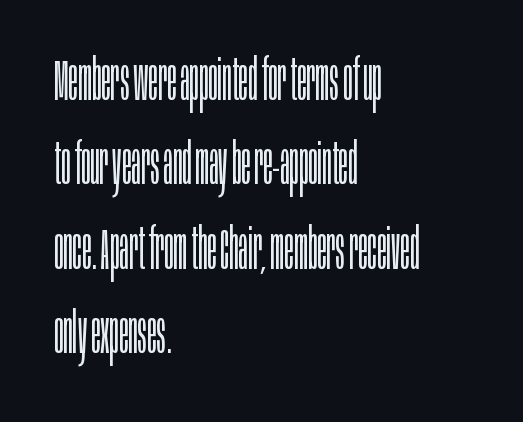
The image shows 57 px light, condensed sans-serif type, upright; set left-aligned, normal line spacing (1.48x), normal letter spacing, not underlined; low stroke contrast and a large x-height.
